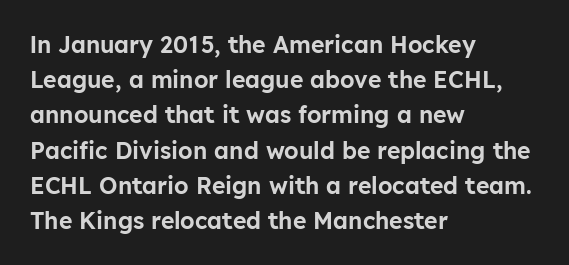
{"italic": "no", "underline": "no", "align": "left", "line_spacing": "normal", "line_spacing_ratio": 1.53, "letter_spacing": "normal", "letter_spacing_em": 0.0, "glyph_px": 23}
